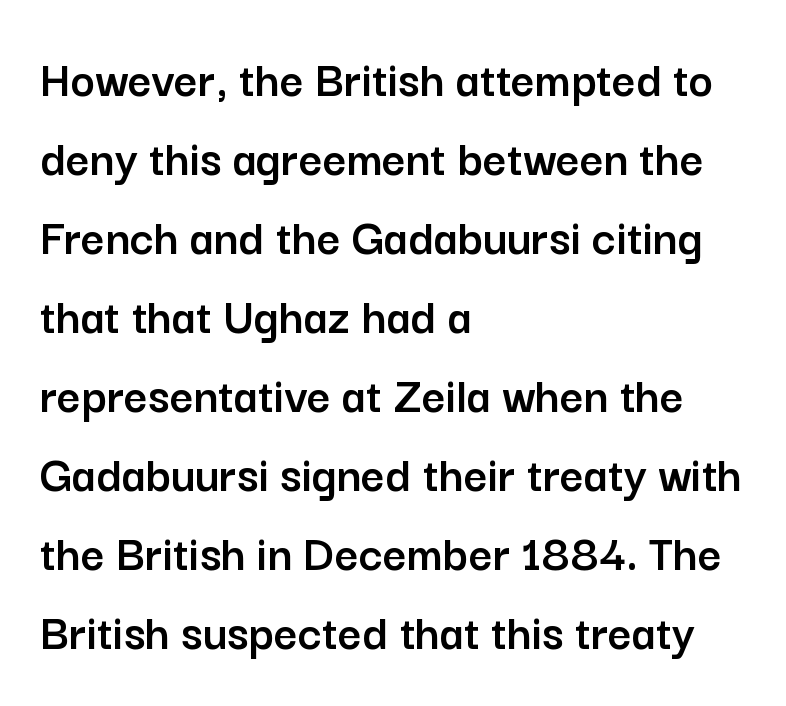
The horizontal fit of the characters is conventional and even. Regarding leading, the lines here are spaced in the standard way. Notice how the passage keeps a crisp vertical edge on the left only. To sum up the face: it is a sans, with no serifs. Posture: upright roman.
